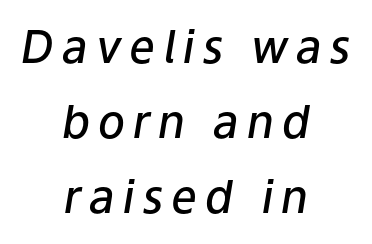
{"italic": "yes", "lean": "right", "slant_degrees": 9, "bold": "semi", "weight": "semibold", "width": "normal", "stroke_contrast": "low", "x_height": "medium", "monospaced": "no", "underline": "no", "align": "center", "line_spacing": "normal", "line_spacing_ratio": 1.67, "glyph_px": 45}
